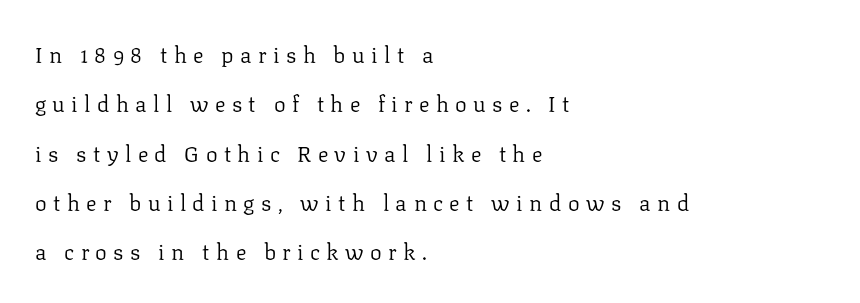
{"italic": "no", "bold": "no", "underline": "no", "align": "left", "line_spacing": "loose", "line_spacing_ratio": 2.24, "letter_spacing": "wide", "letter_spacing_em": 0.29, "glyph_px": 22}
